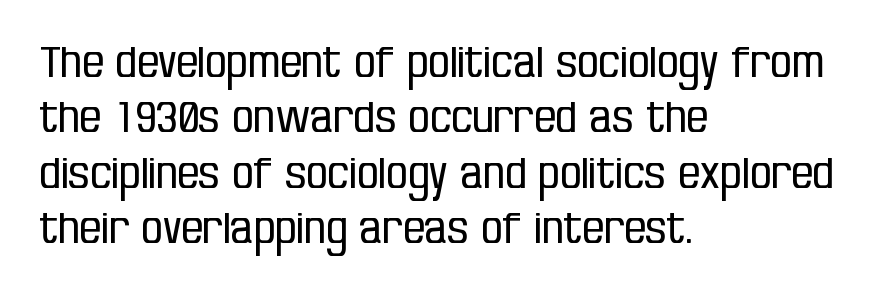
{"serif": "no", "italic": "no", "bold": "no", "weight": "regular", "width": "condensed", "stroke_contrast": "low", "x_height": "large", "monospaced": "no", "underline": "no", "align": "left", "line_spacing": "normal", "line_spacing_ratio": 1.29, "letter_spacing": "normal", "letter_spacing_em": 0.0, "glyph_px": 43}
